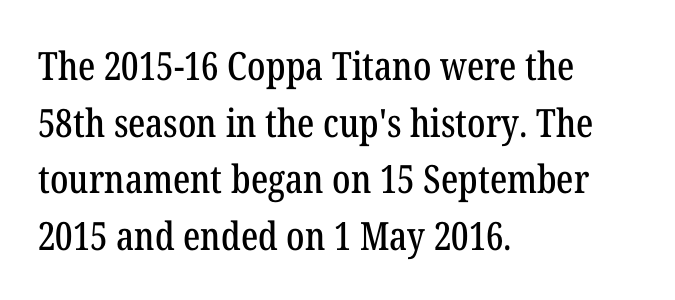
{"serif": "yes", "italic": "no", "width": "condensed", "stroke_contrast": "low", "x_height": "medium", "monospaced": "no", "underline": "no", "align": "left", "line_spacing": "normal", "line_spacing_ratio": 1.45, "letter_spacing": "normal", "letter_spacing_em": 0.0, "glyph_px": 39}
